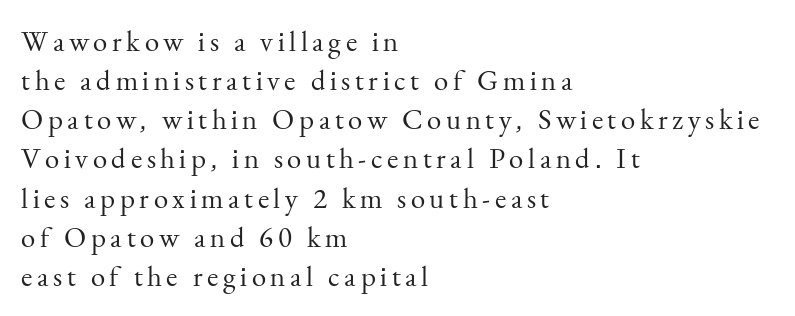
Q: Is the text bold? A: No.
Q: Is the text italic (slanted)? A: No, it is upright.
Q: Is the typeface a serif or a sans-serif typeface? A: Serif.
Q: Is the text underlined? A: No.
Q: How is the paragraph aligned? A: Left-aligned.
Q: Is the spacing between lines tight, normal or loose? A: Normal.
Q: Width (condensed, normal, or wide)? A: Normal.
Q: Stroke contrast? A: Medium.
Q: x-height? A: Small.
Q: Monospaced? A: No.
